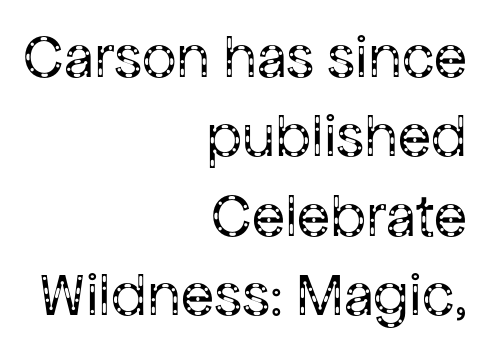
{"serif": "no", "italic": "no", "bold": "no", "weight": "regular", "width": "normal", "stroke_contrast": "low", "x_height": "medium", "monospaced": "no", "underline": "no", "align": "right", "line_spacing": "normal", "line_spacing_ratio": 1.3, "letter_spacing": "normal", "letter_spacing_em": 0.0, "glyph_px": 61}
